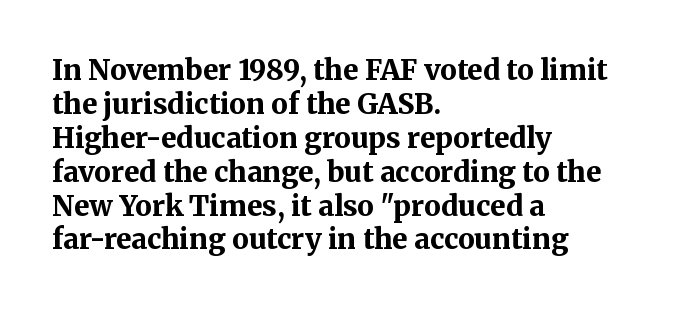
Old-style or modern, the face here clearly has serifs. Compared with typical body copy, the letter spacing here is the same. The string is rendered with underlining switched off. The lettering holds an erect, upright posture throughout. Do the characters align in a grid? No, the font is proportional.
